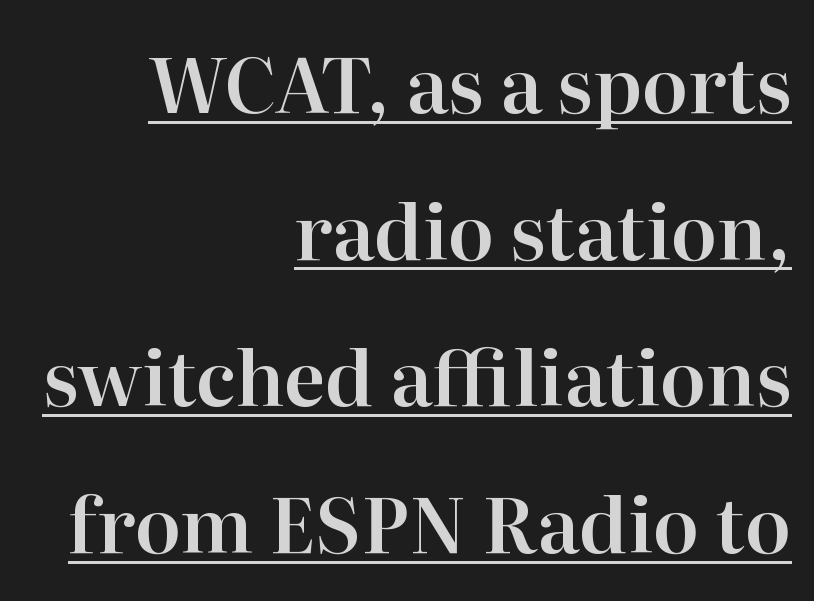
{"serif": "yes", "italic": "no", "width": "normal", "stroke_contrast": "high", "x_height": "medium", "monospaced": "no", "underline": "yes", "align": "right", "line_spacing": "loose", "line_spacing_ratio": 1.93, "letter_spacing": "normal", "letter_spacing_em": 0.0, "glyph_px": 76}
